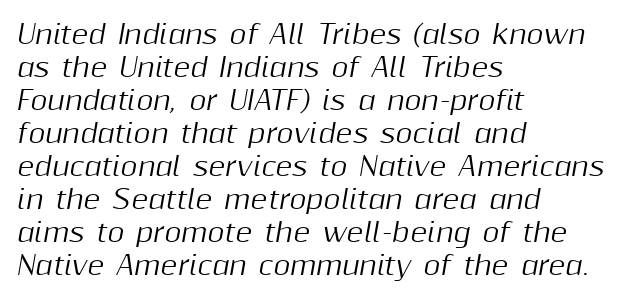
{"italic": "yes", "lean": "right", "slant_degrees": 10, "underline": "no", "align": "left", "line_spacing": "normal", "line_spacing_ratio": 1.27, "letter_spacing": "normal", "letter_spacing_em": 0.0, "glyph_px": 26}
